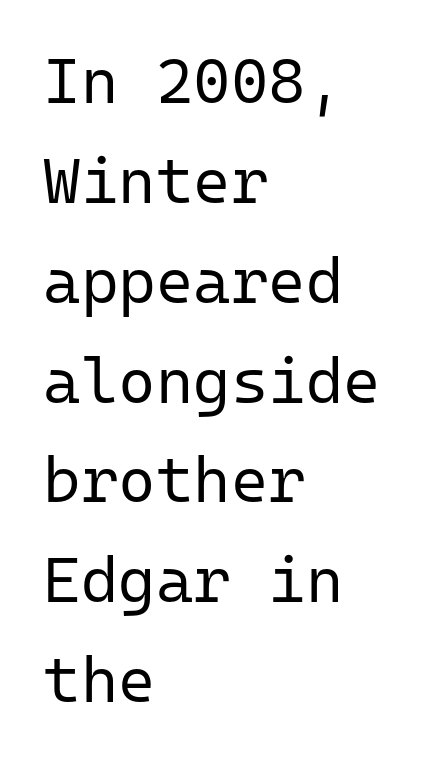
Q: Is the text bold? A: No.
Q: Is the text italic (slanted)? A: No, it is upright.
Q: Is the typeface a serif or a sans-serif typeface? A: Sans-serif.
Q: Is the text underlined? A: No.
Q: How is the paragraph aligned? A: Left-aligned.
Q: Is the spacing between letters normal or unusually wide? A: Normal.
Q: Is the spacing between lines tight, normal or loose? A: Normal.
Q: Width (condensed, normal, or wide)? A: Normal.
Q: Stroke contrast? A: Low.
Q: x-height? A: Medium.
Q: Monospaced? A: Yes.
